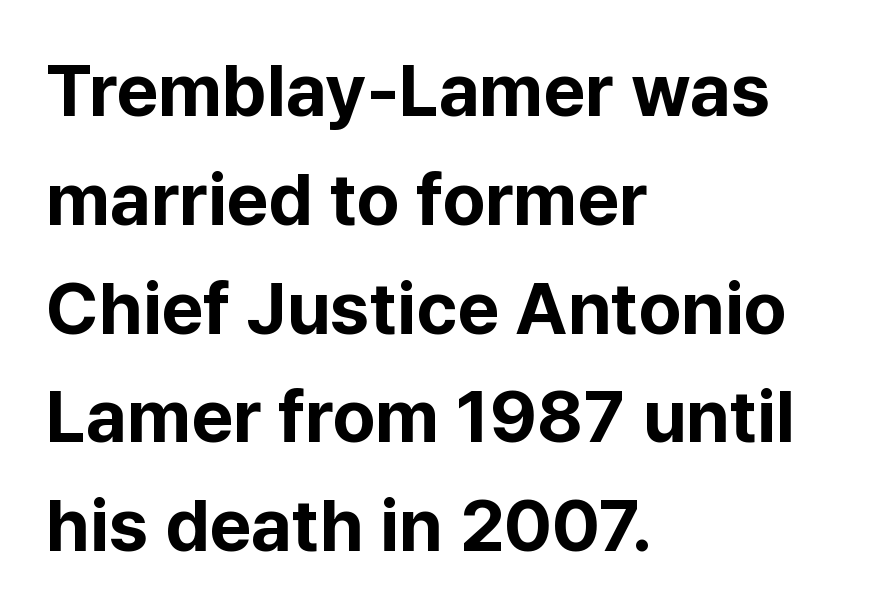
Q: Is the text bold? A: Yes.
Q: Is the text italic (slanted)? A: No, it is upright.
Q: Is the typeface a serif or a sans-serif typeface? A: Sans-serif.
Q: Is the text underlined? A: No.
Q: How is the paragraph aligned? A: Left-aligned.
Q: Is the spacing between letters normal or unusually wide? A: Normal.
Q: Is the spacing between lines tight, normal or loose? A: Normal.
Q: Width (condensed, normal, or wide)? A: Normal.
Q: Stroke contrast? A: Low.
Q: x-height? A: Medium.
Q: Monospaced? A: No.
